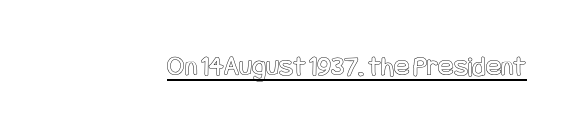
Every word sits above its own underline. Caption: standard tracking, unaltered. Upright lettering throughout.
